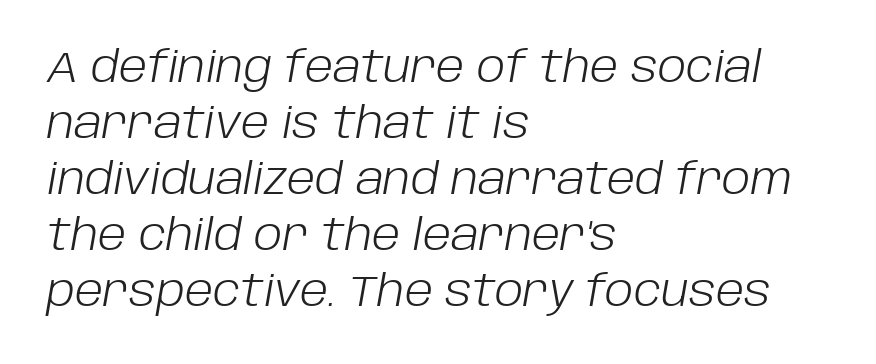
Q: Is the text bold? A: No.
Q: Is the text italic (slanted)? A: Yes, it leans right by about 10 degrees.
Q: Is the text underlined? A: No.
Q: How is the paragraph aligned? A: Left-aligned.
Q: Is the spacing between letters normal or unusually wide? A: Normal.
Q: Is the spacing between lines tight, normal or loose? A: Normal.
Q: Width (condensed, normal, or wide)? A: Normal.
Q: Stroke contrast? A: Low.
Q: x-height? A: Large.
Q: Monospaced? A: No.
